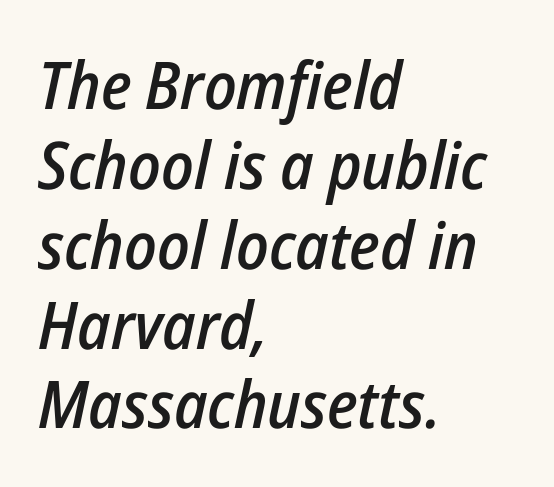
A typesetter would call this proportional, since set widths differ per character. Check under the words: just untouched page. A classic flush-left, rag-right setting is used for this passage. The lettering tilts uniformly, giving the passage an italic look. As a designer I'd log this as weight 600, semibold. Inter-character spacing is left at the font's built-in metrics.
